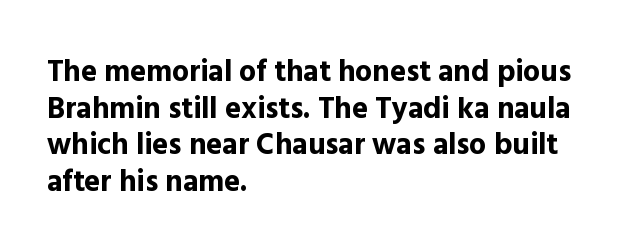
The image shows 30 px bold sans-serif type, upright; set left-aligned, line spacing 1.22x, normal letter spacing, not underlined; a medium x-height.
